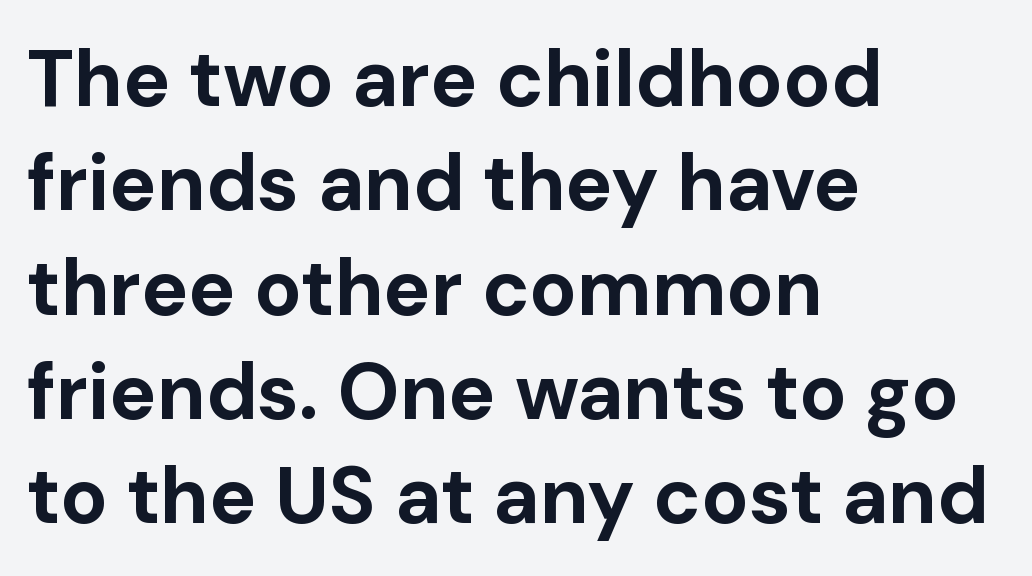
These lines are rendered in a variable-pitch font. Left-aligned paragraph, ragged on the right. Standard letterfit; no display-style spreading of the glyphs. Nothing sits at the stroke ends, so this counts as sans-serif. The specimen reads as upright at a glance. This sample keeps an unexceptional amount of space between lines.
